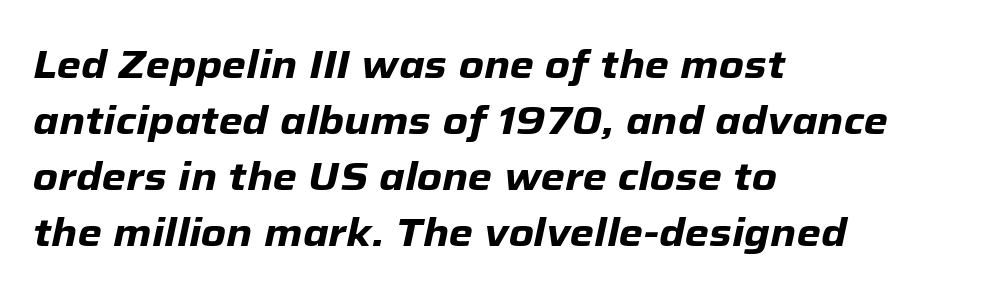
Q: Is the text bold? A: Yes.
Q: Is the text italic (slanted)? A: Yes, it leans right by about 12 degrees.
Q: Is the text underlined? A: No.
Q: How is the paragraph aligned? A: Left-aligned.
Q: Is the spacing between letters normal or unusually wide? A: Normal.
Q: Is the spacing between lines tight, normal or loose? A: Normal.
Q: Width (condensed, normal, or wide)? A: Normal.
Q: Stroke contrast? A: Low.
Q: x-height? A: Medium.
Q: Monospaced? A: No.
